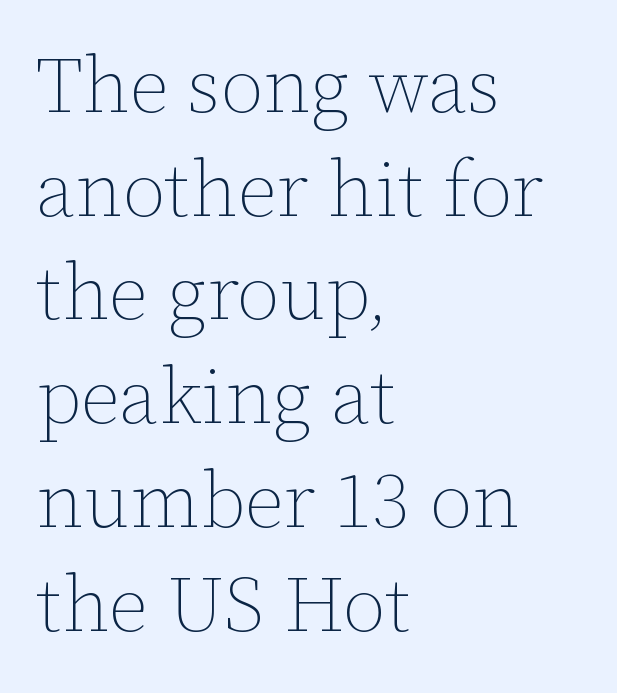
Notice how the passage keeps a crisp vertical edge on the left only. Tracking here is standard; glyphs follow each other at the usual distance. The typeface has the unassuming heft of standard copy or less. Character widths vary here, with narrow letters taking less room than wide ones.
